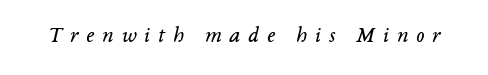
Stroke thickness stays within the range of a standard reading face or lighter. Spacing between characters has been opened up far beyond the box default. The foot of each line stays bare and open. The text carries the slant typical of an italic or oblique font.
